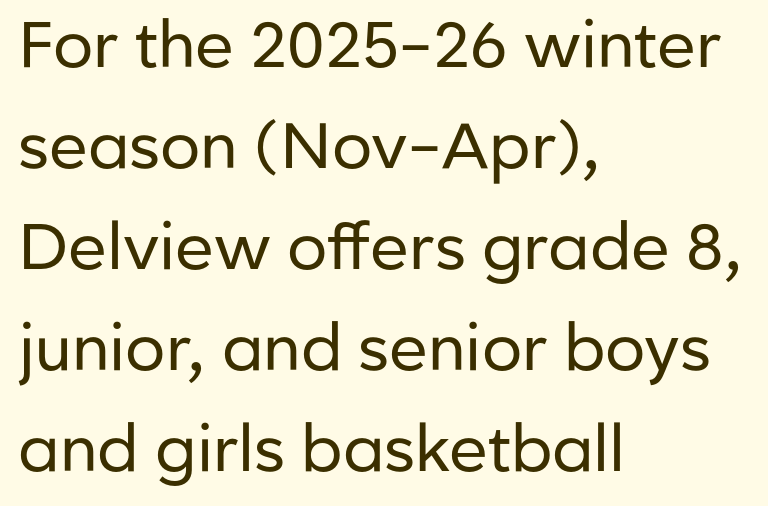
Q: Is the text bold? A: No.
Q: Is the text italic (slanted)? A: No, it is upright.
Q: Is the typeface a serif or a sans-serif typeface? A: Sans-serif.
Q: Is the text underlined? A: No.
Q: How is the paragraph aligned? A: Left-aligned.
Q: Is the spacing between letters normal or unusually wide? A: Normal.
Q: Is the spacing between lines tight, normal or loose? A: Normal.
Q: Width (condensed, normal, or wide)? A: Normal.
Q: Stroke contrast? A: Low.
Q: x-height? A: Medium.
Q: Monospaced? A: No.
